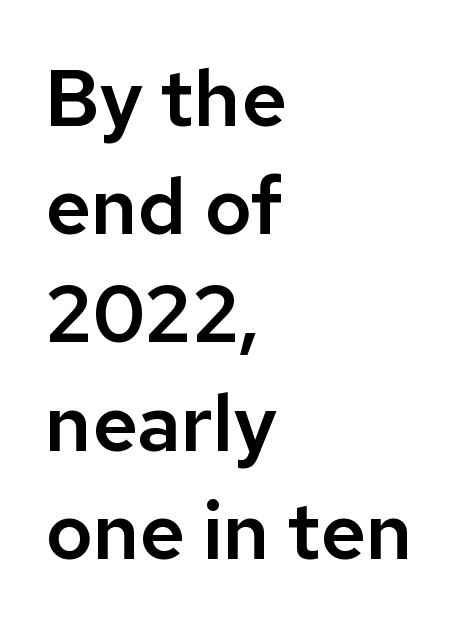
Q: Is the text italic (slanted)? A: No, it is upright.
Q: Is the typeface a serif or a sans-serif typeface? A: Sans-serif.
Q: Is the text underlined? A: No.
Q: How is the paragraph aligned? A: Left-aligned.
Q: Is the spacing between letters normal or unusually wide? A: Normal.
Q: Is the spacing between lines tight, normal or loose? A: Normal.
Q: Width (condensed, normal, or wide)? A: Normal.
Q: Stroke contrast? A: Low.
Q: x-height? A: Medium.
Q: Monospaced? A: No.
